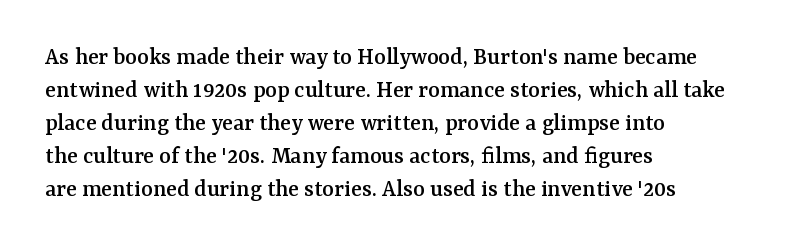
The image shows 25 px text type, upright; set left-aligned, normal line spacing (1.32x), normal letter spacing, not underlined.
